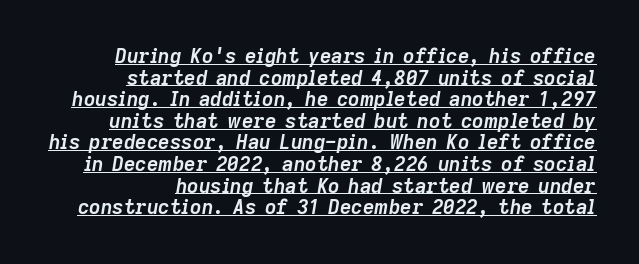
Q: Is the text bold? A: Yes.
Q: Is the text italic (slanted)? A: Yes, it leans right by about 9 degrees.
Q: Is the text underlined? A: Yes.
Q: How is the paragraph aligned? A: Right-aligned.
Q: Is the spacing between letters normal or unusually wide? A: Normal.
Q: Is the spacing between lines tight, normal or loose? A: Tight.
